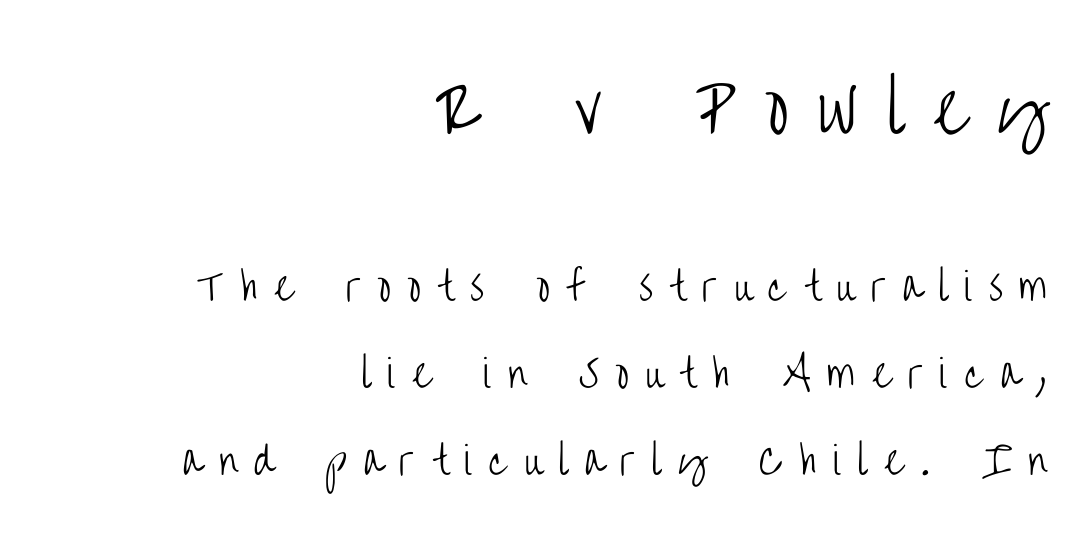
{"serif": "no", "italic": "no", "bold": "no", "weight": "light", "width": "condensed", "stroke_contrast": "low", "x_height": "large", "monospaced": "no", "underline": "no", "align": "right", "line_spacing": "loose", "line_spacing_ratio": 2.29, "letter_spacing": "wide", "letter_spacing_em": 0.44, "larger_block": "first", "size_ratio": 1.76, "glyph_px": 67}
